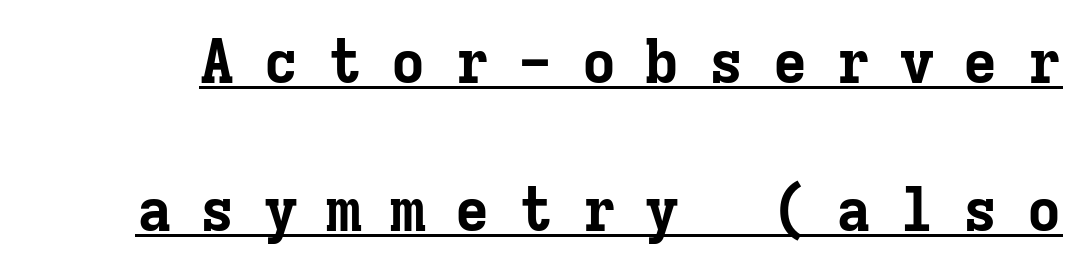
{"serif": "yes", "italic": "no", "bold": "yes", "weight": "bold", "width": "normal", "stroke_contrast": "low", "x_height": "medium", "monospaced": "yes", "underline": "yes", "line_spacing": "loose", "line_spacing_ratio": 2.47, "letter_spacing": "wide", "letter_spacing_em": 0.46, "glyph_px": 60}
